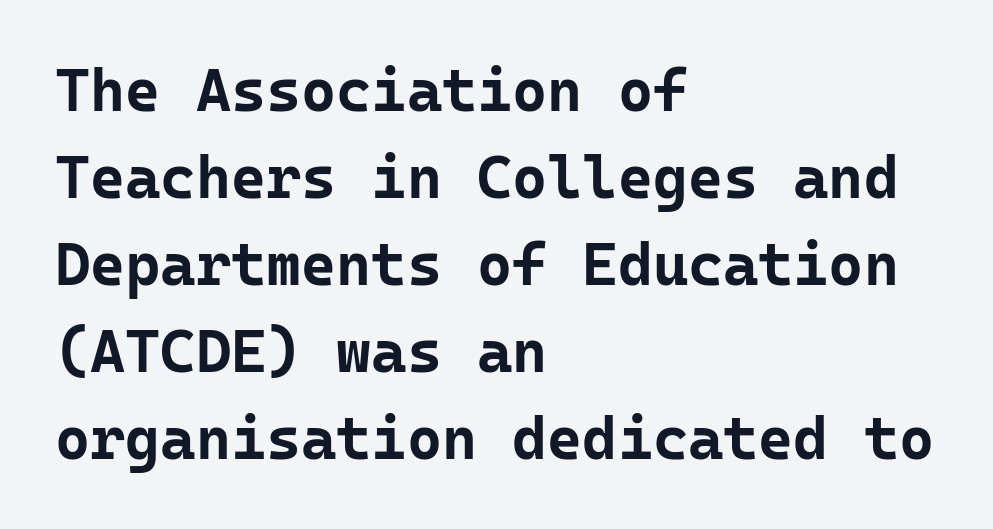
Q: Is the text bold? A: Yes.
Q: Is the text italic (slanted)? A: No, it is upright.
Q: Is the typeface a serif or a sans-serif typeface? A: Sans-serif.
Q: Is the text underlined? A: No.
Q: How is the paragraph aligned? A: Left-aligned.
Q: Is the spacing between letters normal or unusually wide? A: Normal.
Q: Is the spacing between lines tight, normal or loose? A: Normal.
Q: Width (condensed, normal, or wide)? A: Normal.
Q: Stroke contrast? A: Low.
Q: x-height? A: Medium.
Q: Monospaced? A: Yes.
